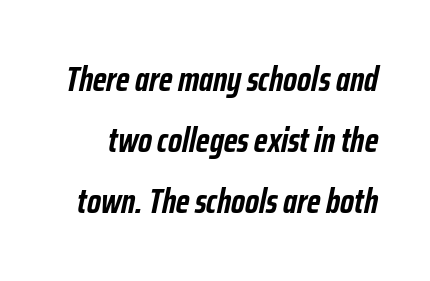
The image shows 34 px semibold, condensed type, italic (leaning right); set line spacing 1.8x, normal letter spacing, not underlined; low stroke contrast and a medium x-height.
